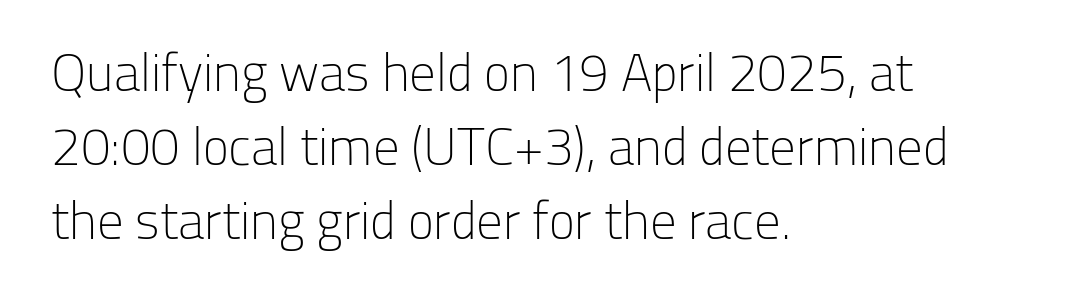
{"serif": "no", "italic": "no", "bold": "no", "weight": "light", "width": "normal", "stroke_contrast": "low", "x_height": "medium", "monospaced": "no", "underline": "no", "align": "left", "line_spacing": "normal", "line_spacing_ratio": 1.4, "letter_spacing": "normal", "letter_spacing_em": 0.0, "glyph_px": 53}
